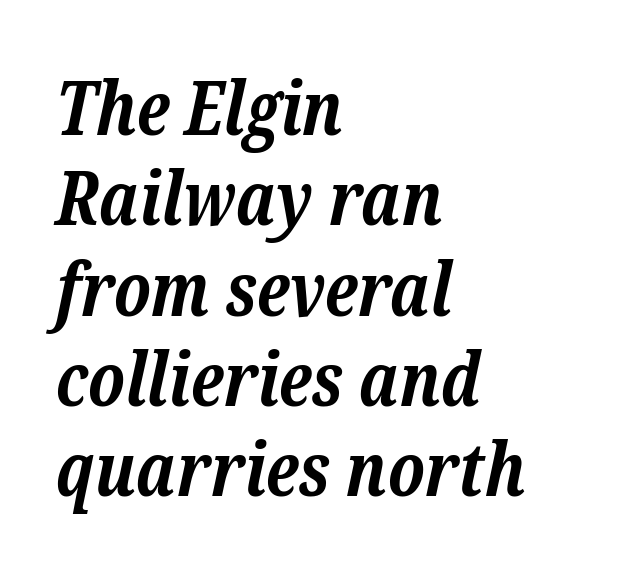
The passage shown has conventional tracking throughout. Each line starts at the same left margin while the right side varies. The glyphs are unaccompanied by any horizontal stroke below them. Here the designer chose a conventional face with non-uniform glyph widths. Designer's note — italics engaged. The typesetting leans heavy: a genuine bold.
